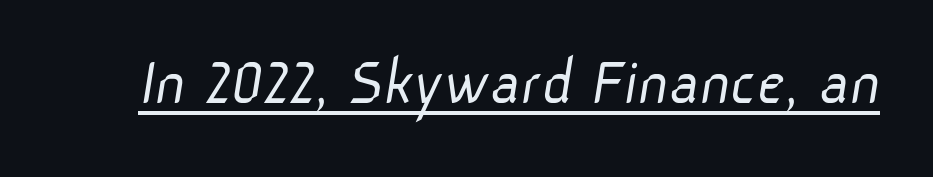
The image shows 71 px light sans-serif type; set normal letter spacing, underlined; low stroke contrast and a medium x-height.
